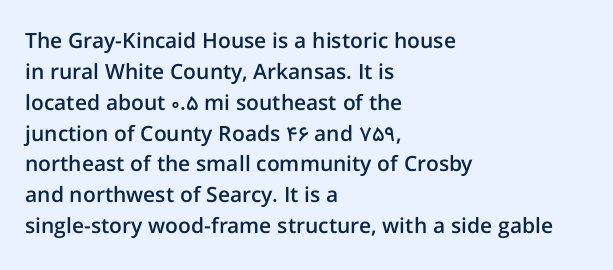
The lines are quadded left. No word sits above an underline. A typesetter would mark this as roman, not italic. Observe the ordinary spacing: letters are neighbours, not strangers.
